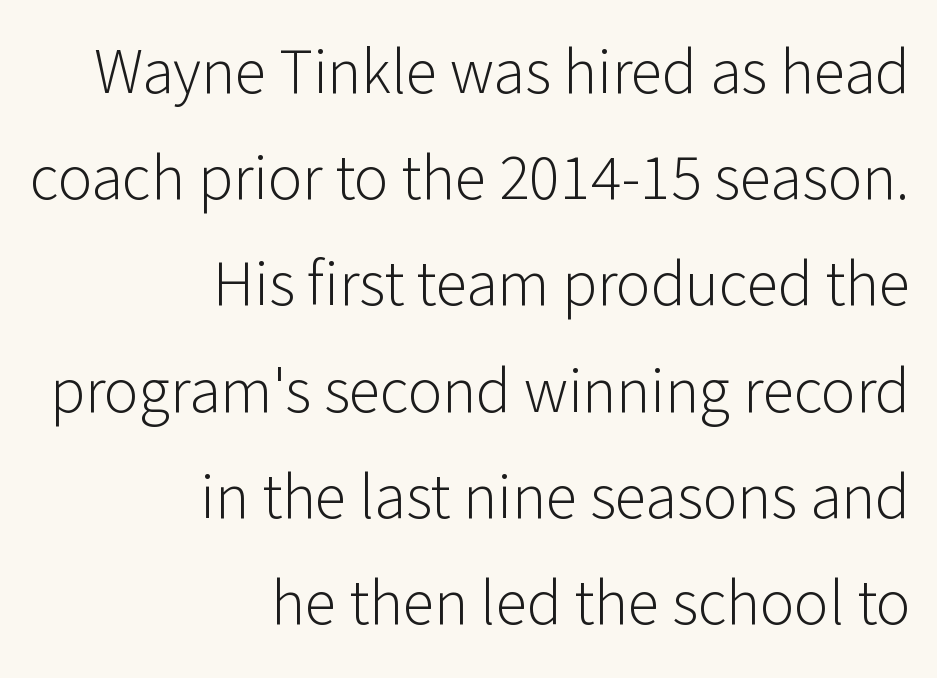
The image shows 64 px light sans-serif type, upright; set right-aligned, normal line spacing (1.66x), normal letter spacing, not underlined; low stroke contrast and a medium x-height.
